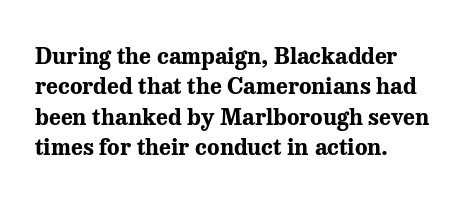
{"italic": "no", "bold": "yes", "underline": "no", "align": "left", "line_spacing": "normal", "line_spacing_ratio": 1.32, "letter_spacing": "normal", "letter_spacing_em": 0.0, "glyph_px": 23}
